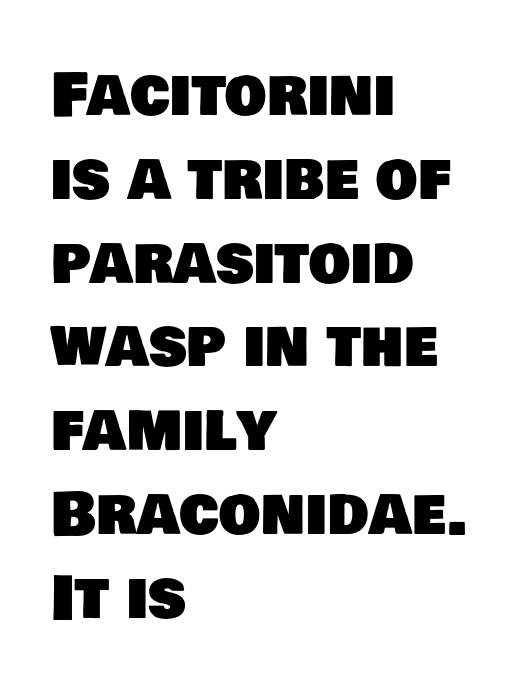
Nobody drew a line under any word here. Think of a printed novel: that variable character pitch is what you see here. Serifs: no, the terminals of the letterforms are clean. Glyph-to-glyph distance matches everyday printed text. The rows are spaced the way most documents space them. Alignment: flush left.
